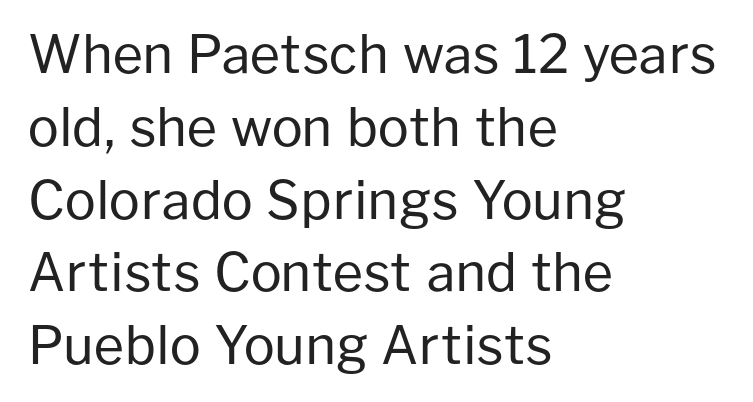
The image shows 52 px regular-weight sans-serif type, upright; set left-aligned, normal line spacing (1.4x), normal letter spacing, not underlined; low stroke contrast and a medium x-height.
